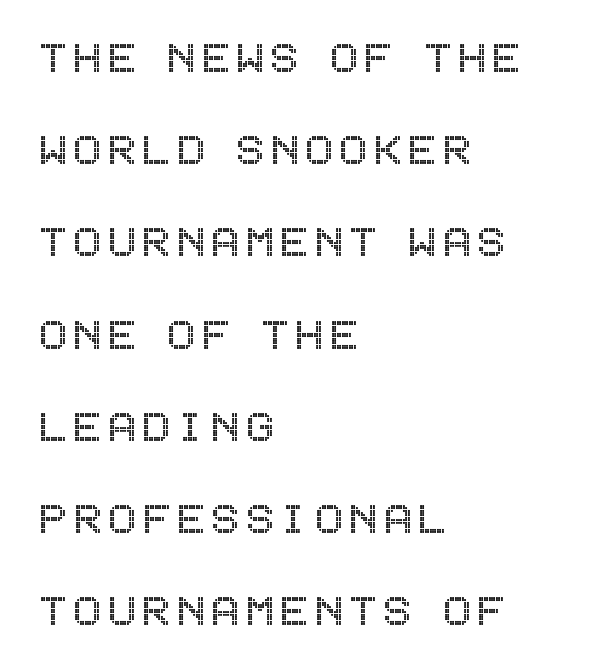
Visually the block forms a straight wall on the left and a jagged coastline on the right. A roman cut, with each character standing at attention. Plain, unruled lines of type.
